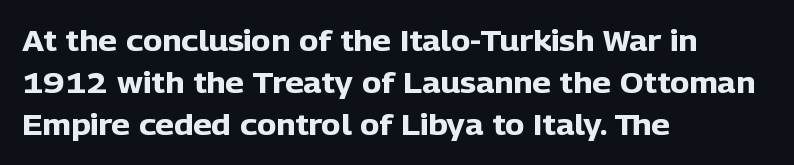
The image shows 29 px heavy sans-serif type, upright; set left-aligned, normal line spacing (1.45x), normal letter spacing, not underlined; low stroke contrast and a medium x-height.
